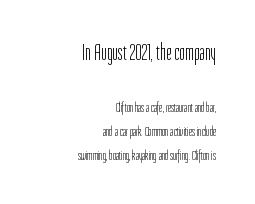
{"italic": "no", "bold": "no", "underline": "no", "align": "right", "line_spacing_ratio": 1.71, "letter_spacing": "normal", "letter_spacing_em": 0.0, "larger_block": "first", "size_ratio": 1.71, "glyph_px": 24}
